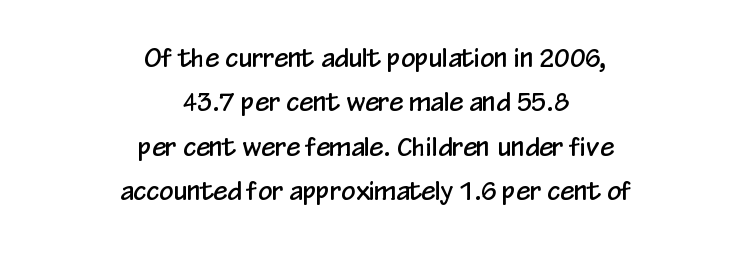
Q: Is the text italic (slanted)? A: No, it is upright.
Q: Is the text underlined? A: No.
Q: How is the paragraph aligned? A: Centered.
Q: Is the spacing between letters normal or unusually wide? A: Normal.
